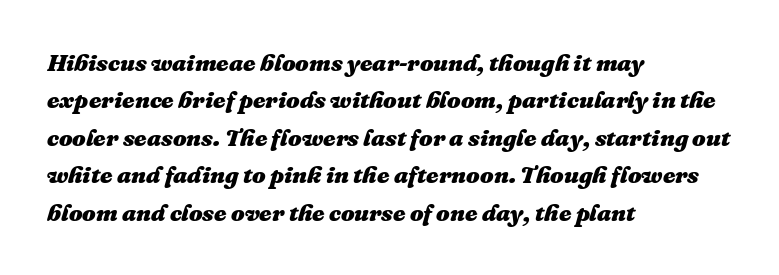
The image shows 24 px bold type, italic (leaning right); set left-aligned, normal line spacing (1.56x), normal letter spacing, not underlined.
